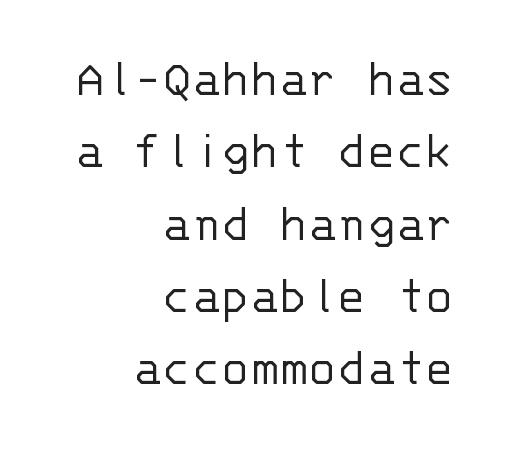
Q: Is the text bold? A: No.
Q: Is the text italic (slanted)? A: No, it is upright.
Q: Is the typeface a serif or a sans-serif typeface? A: Sans-serif.
Q: Is the text underlined? A: No.
Q: How is the paragraph aligned? A: Right-aligned.
Q: Is the spacing between letters normal or unusually wide? A: Normal.
Q: Is the spacing between lines tight, normal or loose? A: Normal.
Q: Width (condensed, normal, or wide)? A: Normal.
Q: Stroke contrast? A: Low.
Q: x-height? A: Large.
Q: Monospaced? A: Yes.
